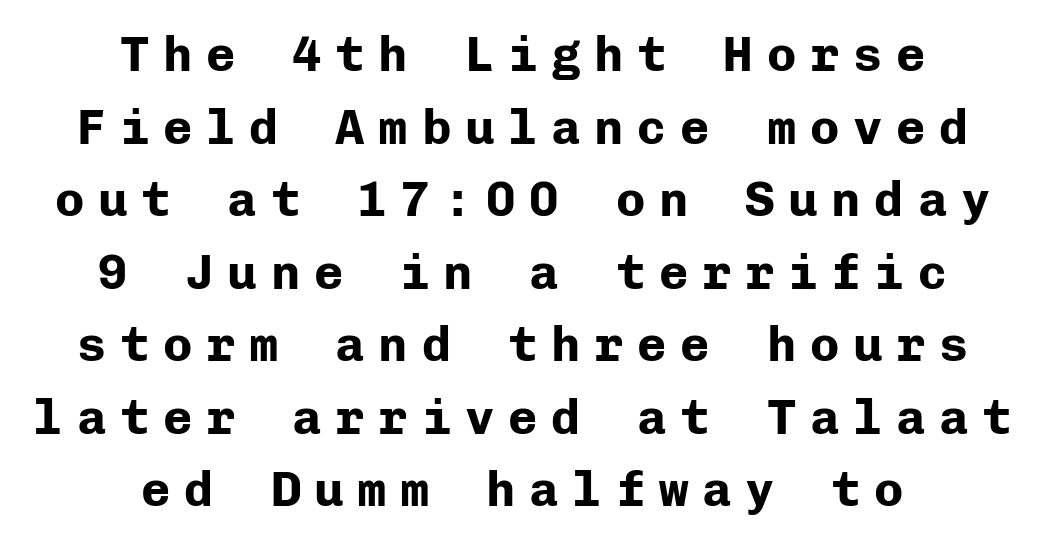
The typesetter chose a symmetrical, centered arrangement here. Here the designer chose a console-style face with uniform glyph widths. The letters are bold, with thick, heavy strokes. The type family on display is of the sans-serif kind. Short note: letters widely spaced. One glance says typical: line gaps are just what's usual.
